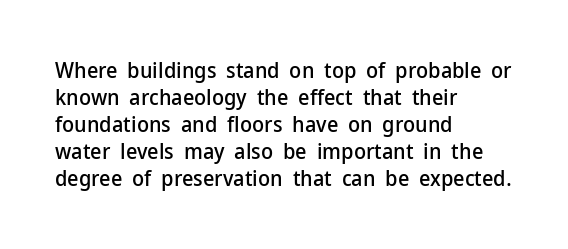
Q: Is the text italic (slanted)? A: No, it is upright.
Q: Is the text underlined? A: No.
Q: How is the paragraph aligned? A: Left-aligned.
Q: Is the spacing between letters normal or unusually wide? A: Normal.
